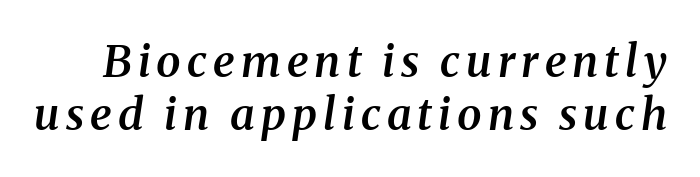
{"serif": "yes", "italic": "yes", "lean": "right", "slant_degrees": 8, "bold": "semi", "weight": "semibold", "width": "normal", "stroke_contrast": "medium", "x_height": "medium", "monospaced": "no", "underline": "no", "line_spacing_ratio": 1.21, "glyph_px": 44}
